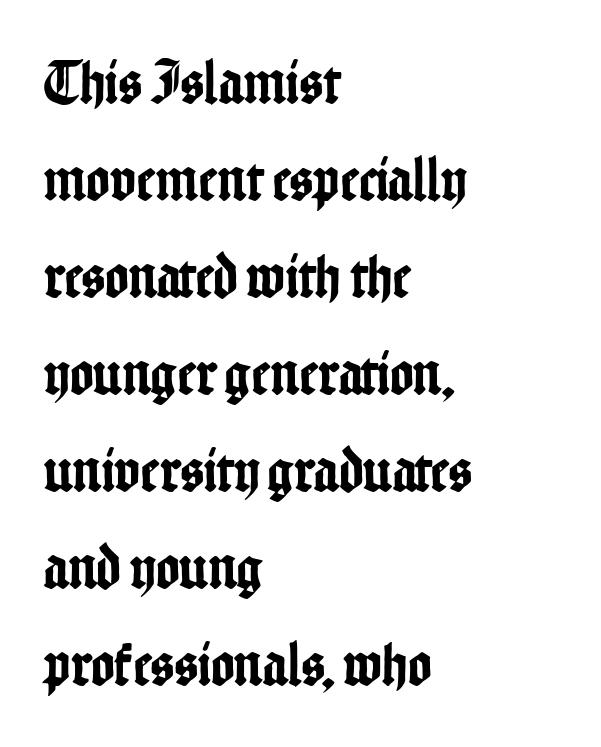
Students, observe: this is what conventionally led text looks like. The letters advance in unequal steps, a hallmark of proportional type. Check under the words: just untouched page. Words appear dense and cohesive because spacing is normal. The typesetter chose a ragged-right arrangement here. The passage shown is typeset with a sans-serif family.
